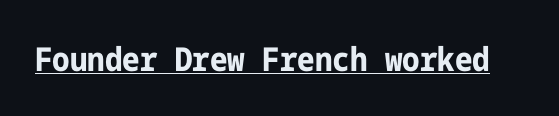
{"serif": "no", "italic": "no", "bold": "yes", "weight": "bold", "width": "condensed", "stroke_contrast": "low", "x_height": "medium", "underline": "yes", "letter_spacing": "normal", "letter_spacing_em": 0.0, "glyph_px": 33}
